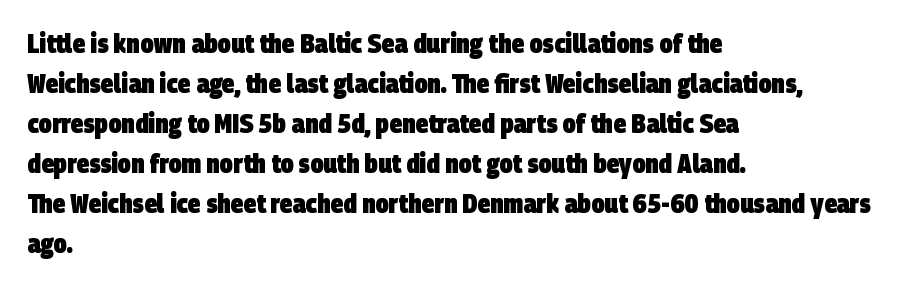
{"bold": "yes", "underline": "no", "align": "left", "line_spacing": "normal", "line_spacing_ratio": 1.54, "letter_spacing": "normal", "letter_spacing_em": 0.0, "glyph_px": 26}
